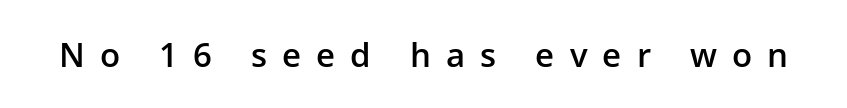
Q: Is the text bold? A: Semi-bold.
Q: Is the text italic (slanted)? A: No, it is upright.
Q: Is the typeface a serif or a sans-serif typeface? A: Sans-serif.
Q: Is the text underlined? A: No.
Q: Is the spacing between letters normal or unusually wide? A: Unusually wide.
Q: Width (condensed, normal, or wide)? A: Normal.
Q: Stroke contrast? A: Low.
Q: x-height? A: Medium.
Q: Monospaced? A: No.
